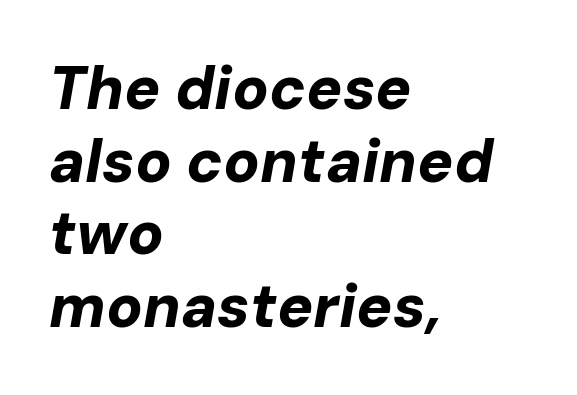
Q: Is the text bold? A: Yes.
Q: Is the text italic (slanted)? A: Yes, it leans right by about 10 degrees.
Q: Is the text underlined? A: No.
Q: How is the paragraph aligned? A: Left-aligned.
Q: Is the spacing between letters normal or unusually wide? A: Normal.
Q: Width (condensed, normal, or wide)? A: Normal.
Q: Stroke contrast? A: Low.
Q: x-height? A: Medium.
Q: Monospaced? A: No.
